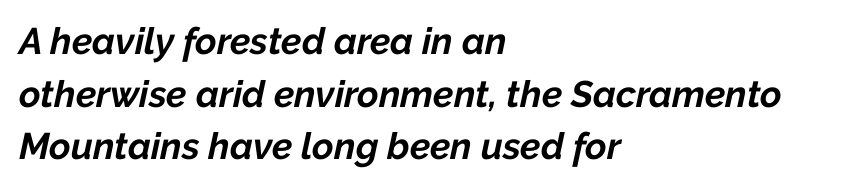
You'd pick this weight for a headline — it's a proper bold. Slant detected: the letters are inclined. Descenders hang freely into open space. Rows of type keep a routine distance in the vertical direction. Glyph-to-glyph distance matches everyday printed text.
